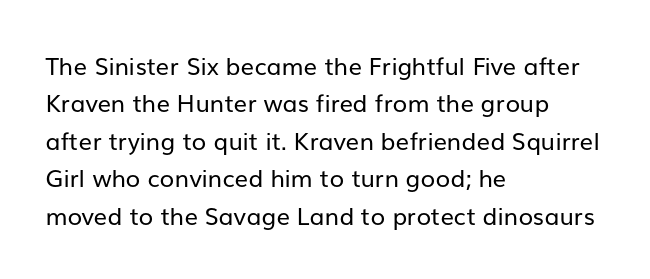
The image shows 24 px text type, upright; set left-aligned, normal line spacing (1.56x), normal letter spacing, not underlined.
